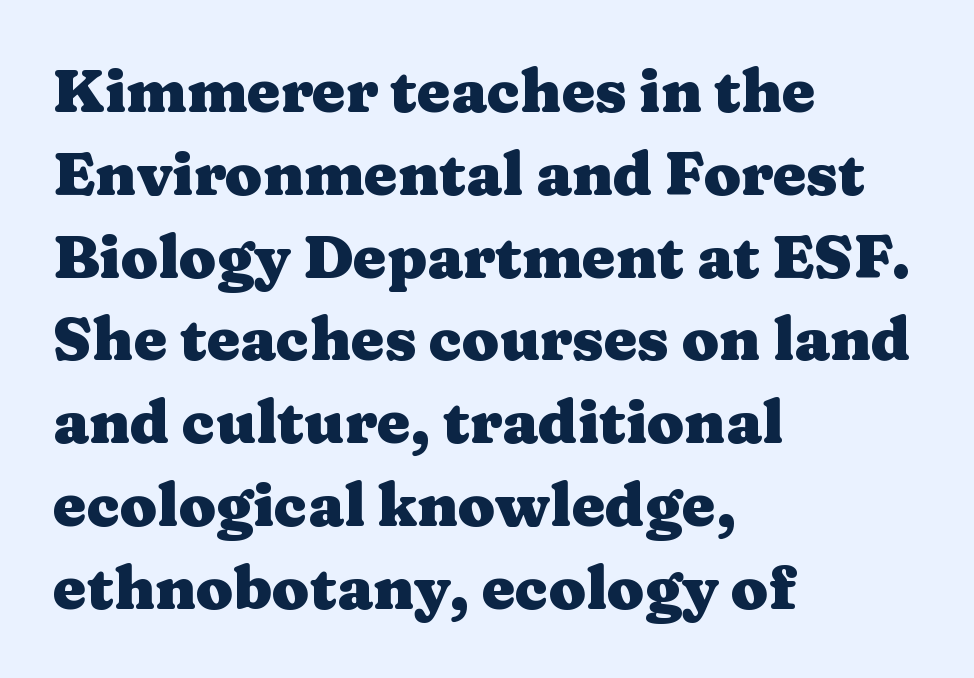
Upright lettering throughout. The rag falls on the right side of this text block. The designer went with a serif here, giving each stem small feet. How would I describe the line gaps? Plain and ordinary.
